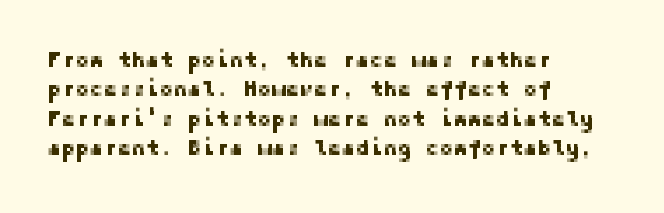
{"italic": "no", "underline": "no", "align": "left", "line_spacing": "normal", "line_spacing_ratio": 1.4, "letter_spacing": "normal", "letter_spacing_em": 0.0, "glyph_px": 21}
